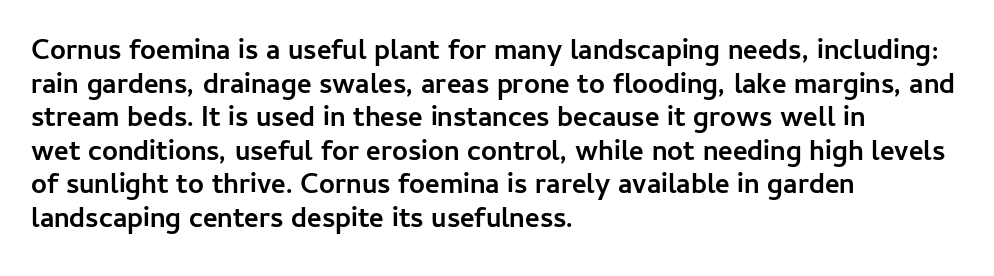
The passage shown is typed in a proportional face where columns would drift. Nobody drew a line under any word here. Style check: upright. Strokes here are thick enough to call this a true bold.
